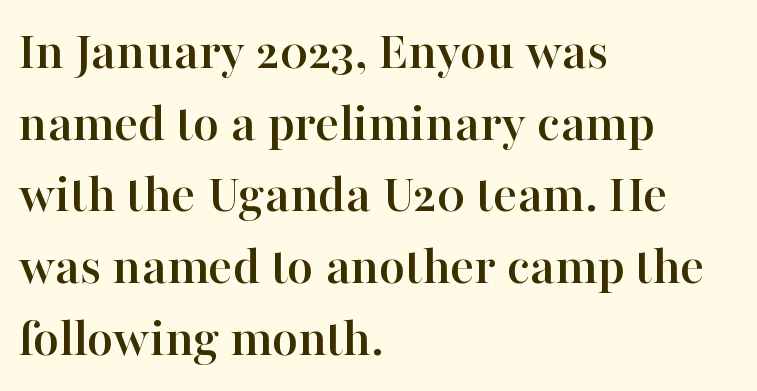
The image shows 56 px serif type, upright; set left-aligned, normal line spacing (1.28x), normal letter spacing, not underlined; high stroke contrast and a medium x-height.
